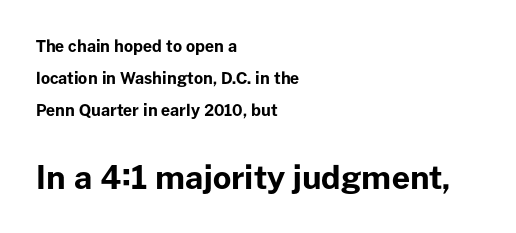
{"serif": "no", "italic": "no", "bold": "yes", "weight": "bold", "width": "normal", "stroke_contrast": "low", "x_height": "medium", "monospaced": "no", "underline": "no", "align": "left", "line_spacing": "loose", "line_spacing_ratio": 2.0, "letter_spacing": "normal", "letter_spacing_em": 0.0, "larger_block": "second", "size_ratio": 2.0, "glyph_px": 32}
